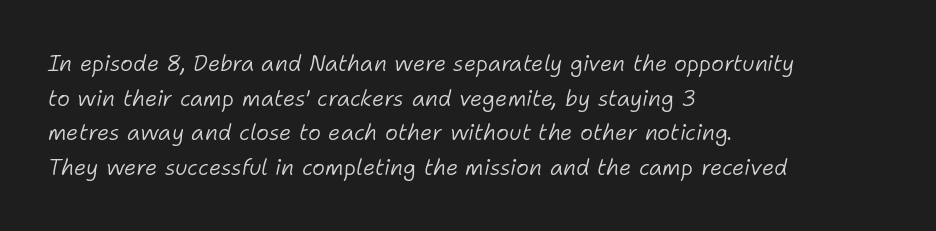
The image shows 22 px text type, italic (leaning right); set left-aligned, normal line spacing (1.57x), normal letter spacing, not underlined.
